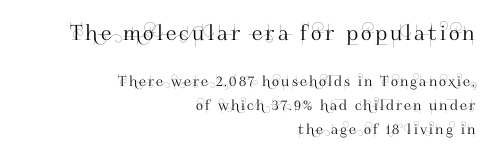
The image shows 21 px text type, upright; set right-aligned, line spacing 1.72x, not underlined; the first (top) block is 1.5x larger.
